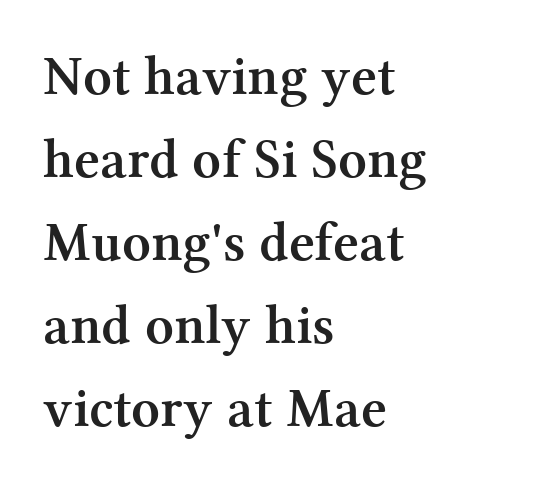
Spacing verdict: proportional, widths tailored to each character. The lettering stays uniformly vertical, giving the passage a roman look. Rule under the text: the space is simply empty. The vertical gap from one line to the next is medium. The rendering shows small feet on the letterforms — a serif design.
